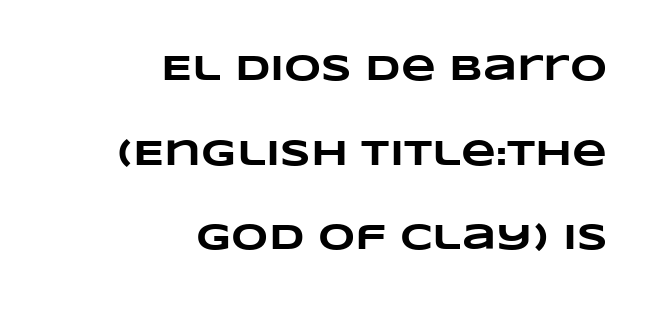
The image shows 36 px heavy, wide type; set right-aligned, loose line spacing (2.35x), normal letter spacing, not underlined; low stroke contrast and a large x-height.
